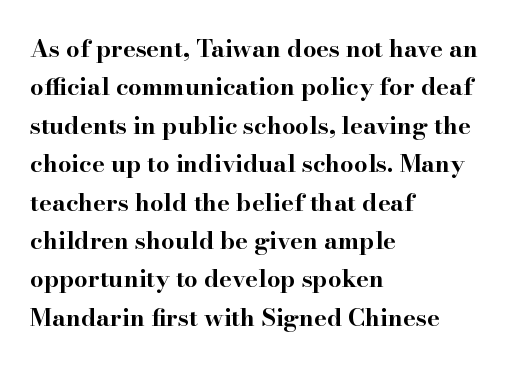
Check the space under the baseline: it is left empty. A classic flush-left, rag-right setting is used for this passage. These lines sit exactly where default settings would place them. Students, note that the glyphs here touch the page at normal intervals. The type sits square on the baseline with zero lean.
